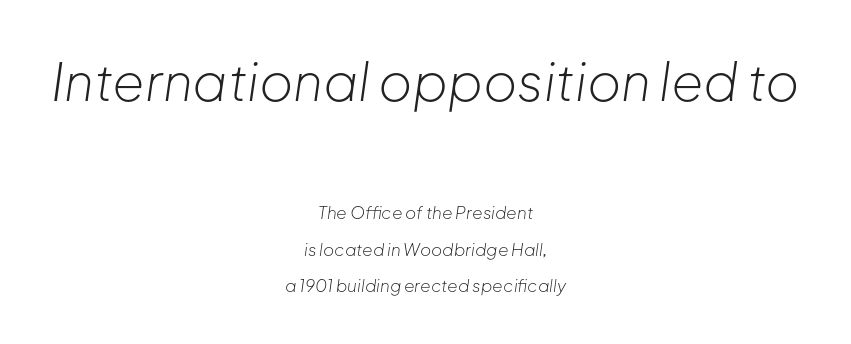
Is the letter spacing exaggerated? No — it looks like the ordinary default. The string is rendered with underlining switched off. One-word summary of the alignment: center. These lines are rendered in a variable-pitch font.
